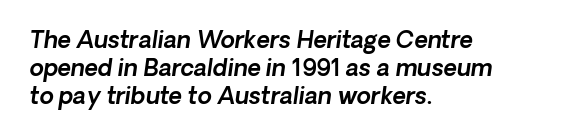
The image shows 23 px text type; set left-aligned, line spacing 1.21x, normal letter spacing, not underlined.
